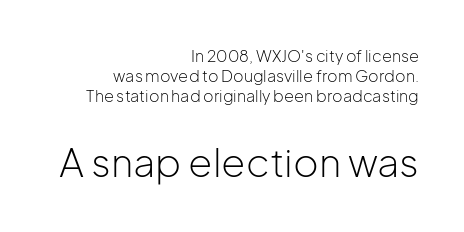
This is the regular roman posture of the typeface. Honestly, there is no underline to notice here at all. Reading down the column, the eye jumps a familiar distance to each next line. The paragraph has a hard right edge and a soft left edge. Stems and bowls with no extra thickness — not bold.
